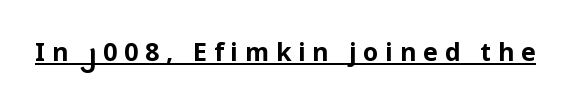
This is the regular roman posture of the typeface. The sample has been set heavy, in full bold. Compared with typical body copy, the letter spacing here is much looser. The string is rendered with underlining switched on.
